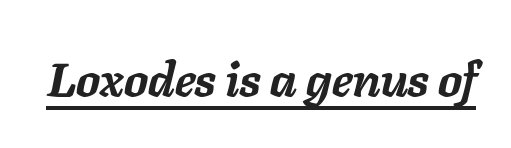
{"italic": "yes", "lean": "right", "slant_degrees": 11, "bold": "yes", "weight": "semibold", "width": "normal", "stroke_contrast": "low", "x_height": "medium", "monospaced": "no", "underline": "yes", "letter_spacing": "normal", "letter_spacing_em": 0.0, "glyph_px": 48}
